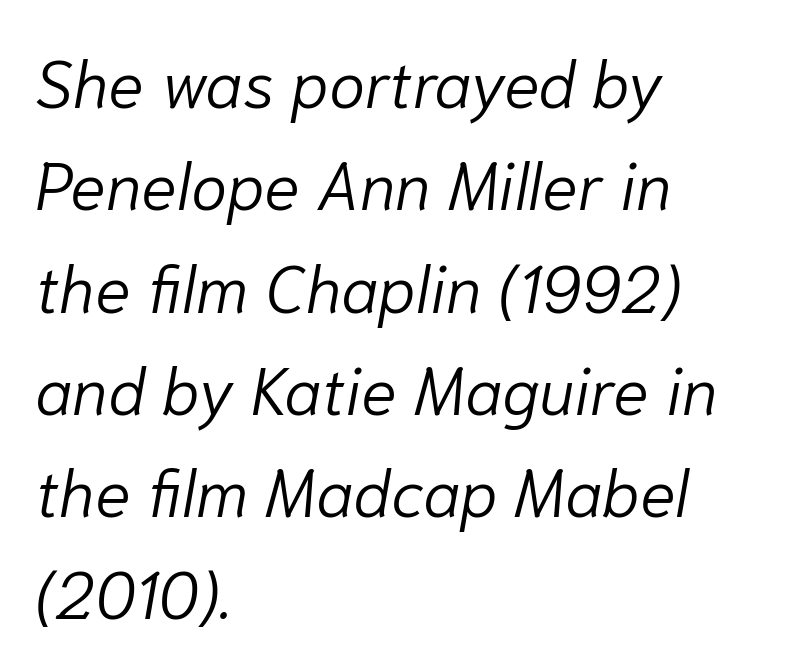
The image shows 66 px light type, italic (leaning right); set left-aligned, normal line spacing (1.55x), normal letter spacing, not underlined; low stroke contrast and a medium x-height.
